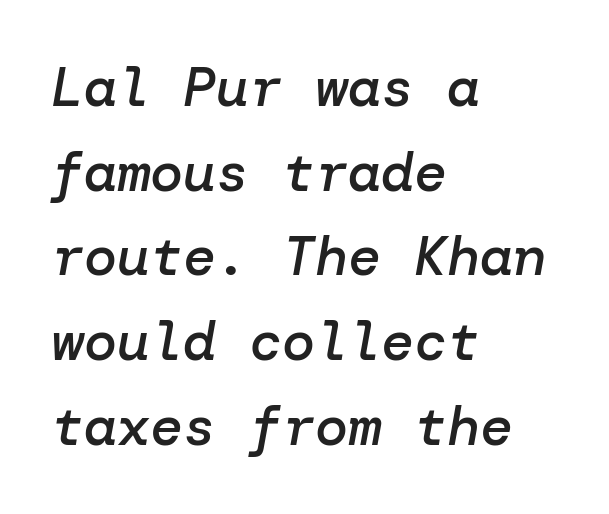
The image shows 55 px semibold type, italic (leaning right); set left-aligned, normal line spacing (1.54x), normal letter spacing, not underlined; low stroke contrast and a medium x-height.
